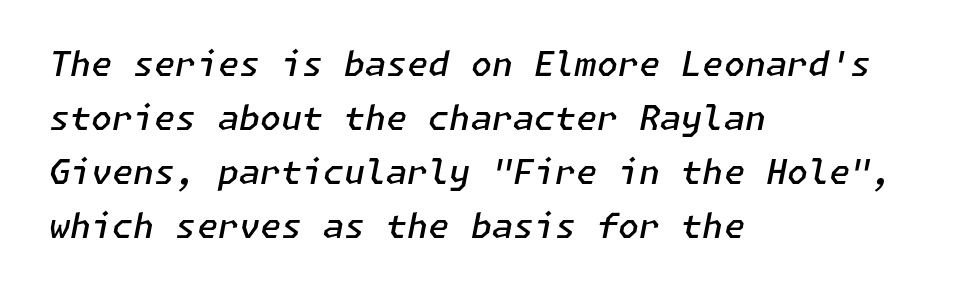
Q: Is the text bold? A: Semi-bold.
Q: Is the text italic (slanted)? A: Yes, it leans right by about 11 degrees.
Q: Is the text underlined? A: No.
Q: How is the paragraph aligned? A: Left-aligned.
Q: Is the spacing between letters normal or unusually wide? A: Normal.
Q: Is the spacing between lines tight, normal or loose? A: Normal.
Q: Width (condensed, normal, or wide)? A: Normal.
Q: Stroke contrast? A: Low.
Q: x-height? A: Medium.
